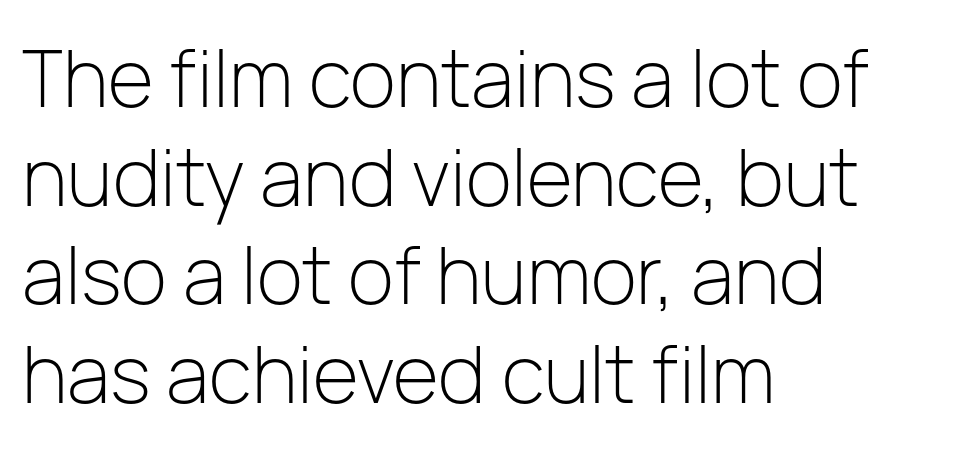
Do the characters align in a grid? No, the font is proportional. The rendering anchors every line to the left-hand side. Is the stroke heavy? The answer is a plain regular-or-lighter. This sample uses a sans-serif face. A bare baseline throughout the passage. Do the letters lean? They stand straight.
